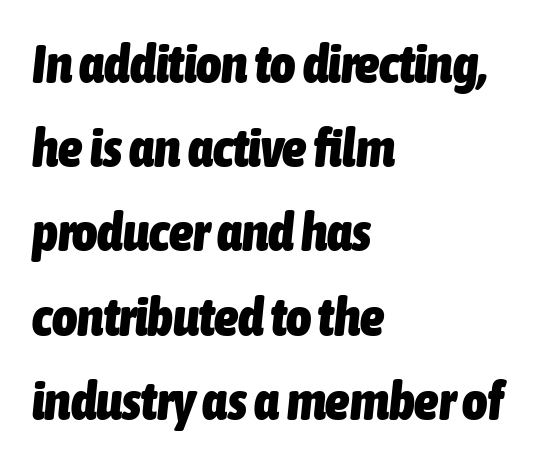
The image shows 54 px heavy, condensed type, italic (leaning right); set left-aligned, normal line spacing (1.56x), normal letter spacing, not underlined; low stroke contrast and a medium x-height.
